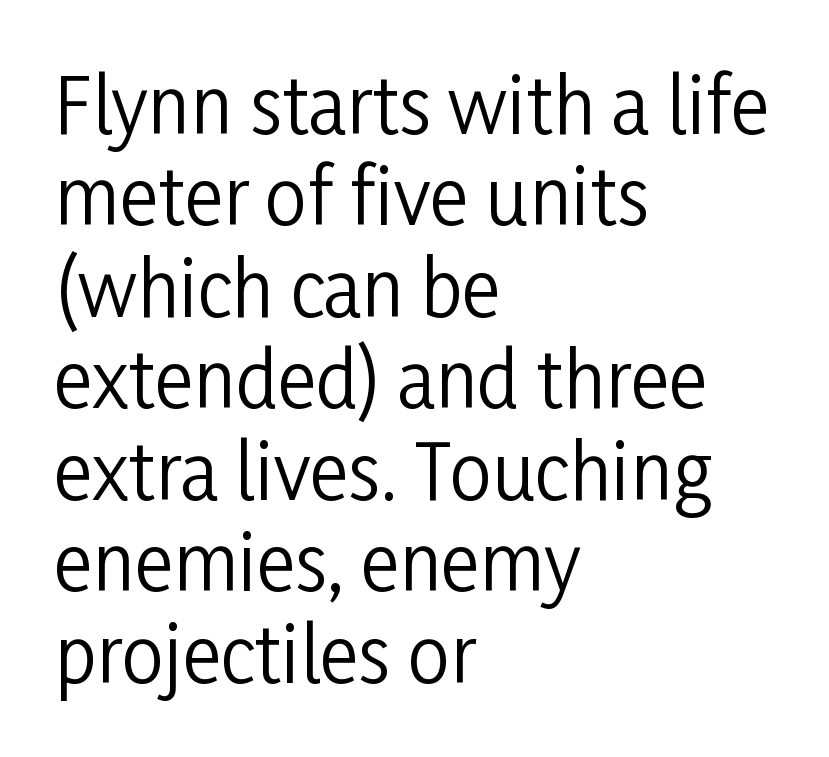
Q: Is the text bold? A: No.
Q: Is the text italic (slanted)? A: No, it is upright.
Q: Is the typeface a serif or a sans-serif typeface? A: Sans-serif.
Q: Is the text underlined? A: No.
Q: How is the paragraph aligned? A: Left-aligned.
Q: Is the spacing between letters normal or unusually wide? A: Normal.
Q: Width (condensed, normal, or wide)? A: Condensed.
Q: Stroke contrast? A: Low.
Q: x-height? A: Medium.
Q: Monospaced? A: No.
